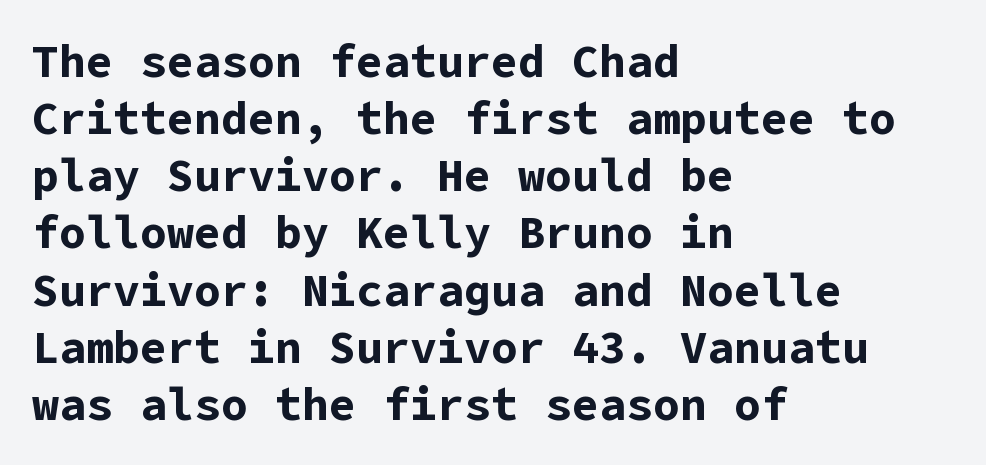
Q: Is the text bold? A: Yes.
Q: Is the text italic (slanted)? A: No, it is upright.
Q: Is the typeface a serif or a sans-serif typeface? A: Sans-serif.
Q: Is the text underlined? A: No.
Q: How is the paragraph aligned? A: Left-aligned.
Q: Is the spacing between letters normal or unusually wide? A: Normal.
Q: Is the spacing between lines tight, normal or loose? A: Normal.
Q: Width (condensed, normal, or wide)? A: Normal.
Q: Stroke contrast? A: Low.
Q: x-height? A: Medium.
